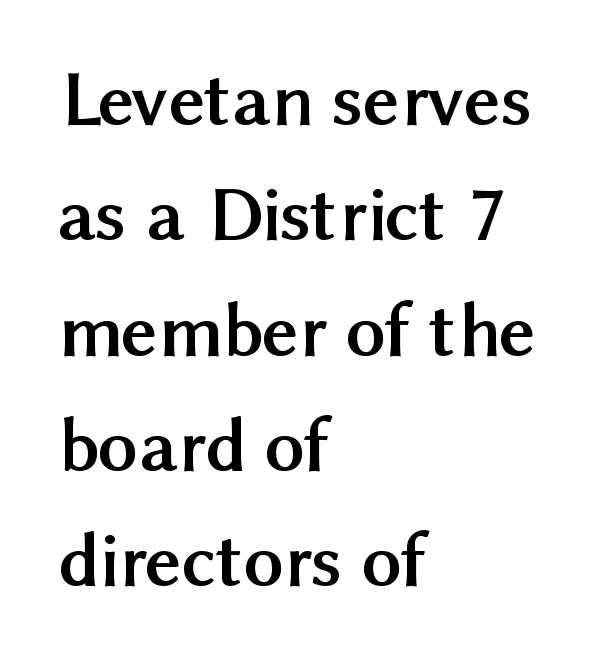
On the weight axis this lands at bold, roughly 700. The font family rendered here belongs to the sans-serif group. Posture: vertical. Words appear dense and cohesive because spacing is normal. This sample is left-justified, so line endings fall wherever the words run out.
